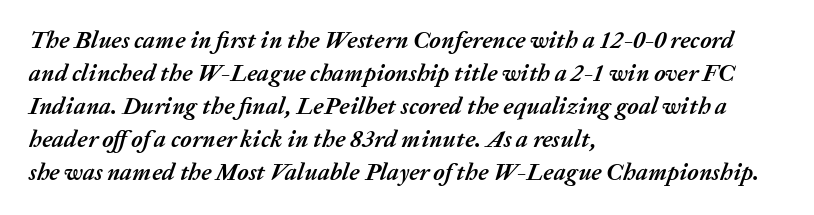
The image shows 24 px bold type, italic (leaning right); set left-aligned, normal line spacing (1.37x), normal letter spacing, not underlined.
